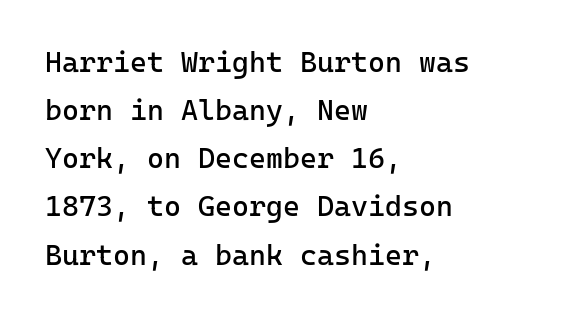
How are the letters spaced? Ordinarily, with no added tracking. Tall strokes in this sample are plumb rather than angled. What kind of face is this? One without serifs — a sans. Lines of text with bare space underneath. Casual observation: everything's shoved over to the left. The space between consecutive lines is moderate.
